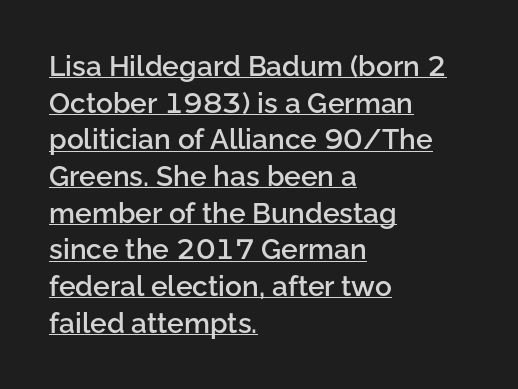
The image shows 28 px semibold sans-serif type, upright; set left-aligned, normal line spacing (1.31x), normal letter spacing, underlined; low stroke contrast and a medium x-height.
